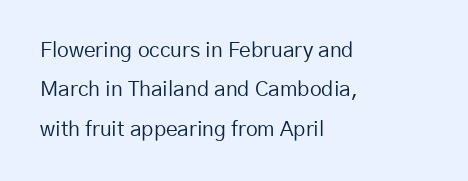
{"italic": "no", "bold": "no", "underline": "no", "align": "left", "line_spacing_ratio": 1.87, "letter_spacing": "normal", "letter_spacing_em": 0.0, "glyph_px": 21}
